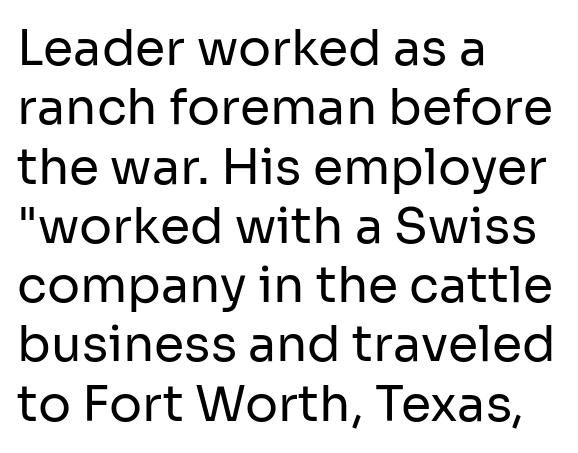
The image shows 49 px regular-weight sans-serif type, upright; set left-aligned, line spacing 1.21x, normal letter spacing, not underlined; low stroke contrast and a medium x-height.
